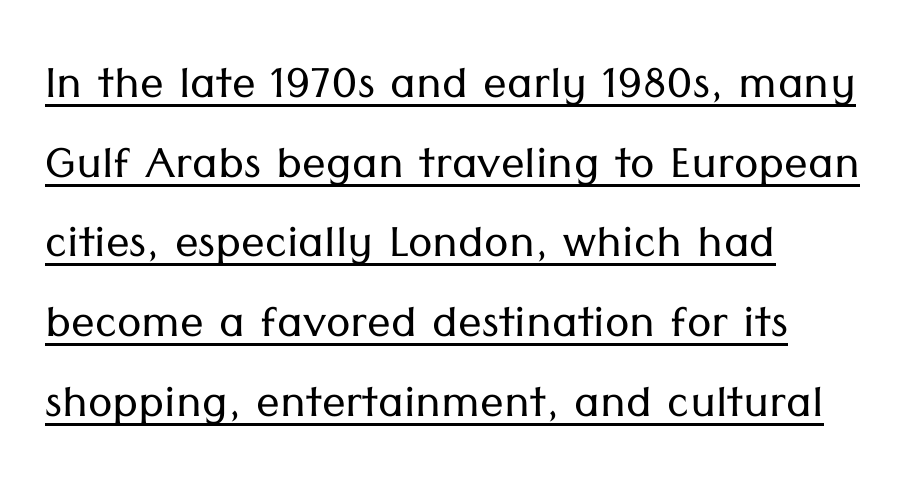
Q: Is the text bold? A: No.
Q: Is the text italic (slanted)? A: No, it is upright.
Q: Is the typeface a serif or a sans-serif typeface? A: Sans-serif.
Q: Is the text underlined? A: Yes.
Q: How is the paragraph aligned? A: Left-aligned.
Q: Is the spacing between letters normal or unusually wide? A: Normal.
Q: Is the spacing between lines tight, normal or loose? A: Normal.
Q: Width (condensed, normal, or wide)? A: Normal.
Q: Stroke contrast? A: Low.
Q: x-height? A: Medium.
Q: Monospaced? A: No.
